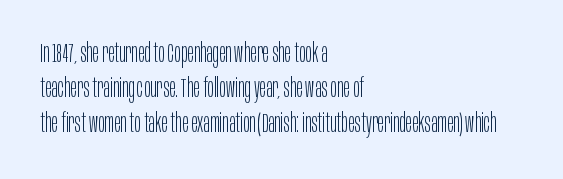
Q: Is the text bold? A: No.
Q: Is the text italic (slanted)? A: No, it is upright.
Q: Is the text underlined? A: No.
Q: How is the paragraph aligned? A: Left-aligned.
Q: Is the spacing between letters normal or unusually wide? A: Normal.
Q: Is the spacing between lines tight, normal or loose? A: Normal.
